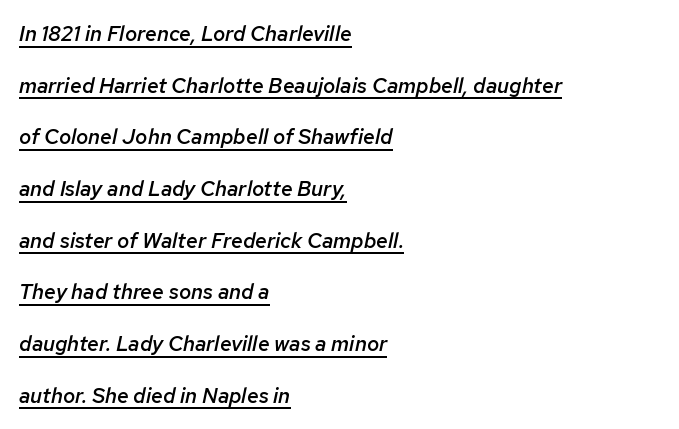
{"italic": "yes", "lean": "right", "slant_degrees": 12, "bold": "semi", "underline": "yes", "align": "left", "line_spacing": "loose", "line_spacing_ratio": 2.46, "letter_spacing": "normal", "letter_spacing_em": 0.0, "glyph_px": 21}
